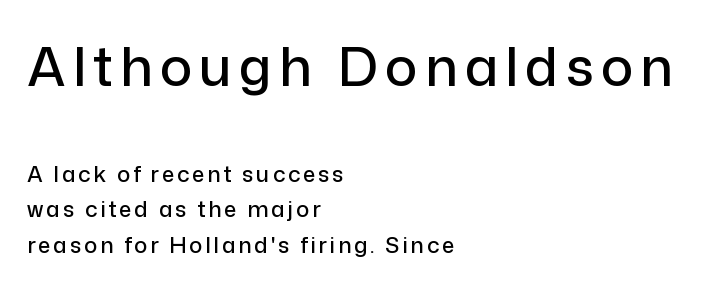
Q: Is the text italic (slanted)? A: No, it is upright.
Q: Is the typeface a serif or a sans-serif typeface? A: Sans-serif.
Q: Is the text underlined? A: No.
Q: How is the paragraph aligned? A: Left-aligned.
Q: Is the spacing between lines tight, normal or loose? A: Normal.
Q: Which block of text is set in a larger size, the first (top) or the second (bottom)? A: The first (top) one.
Q: Width (condensed, normal, or wide)? A: Normal.
Q: Stroke contrast? A: Low.
Q: x-height? A: Medium.
Q: Monospaced? A: No.
